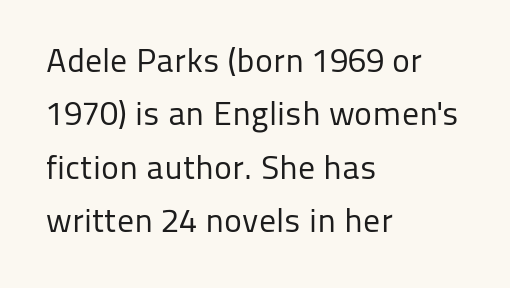
{"serif": "no", "italic": "no", "bold": "no", "weight": "regular", "width": "normal", "stroke_contrast": "low", "x_height": "medium", "monospaced": "no", "underline": "no", "align": "left", "line_spacing": "normal", "line_spacing_ratio": 1.57, "letter_spacing": "normal", "letter_spacing_em": 0.0, "glyph_px": 34}
